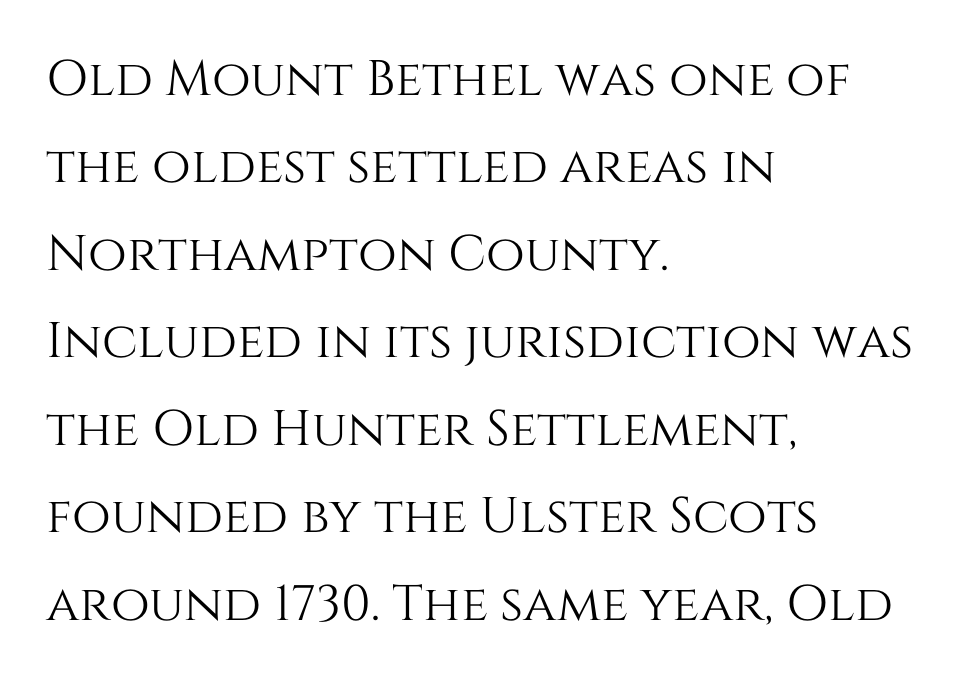
Vertical strokes here are truly vertical. The baseline area is clear. Here the designer chose a conventional face with non-uniform glyph widths. Casual observation: everything's shoved over to the left.
